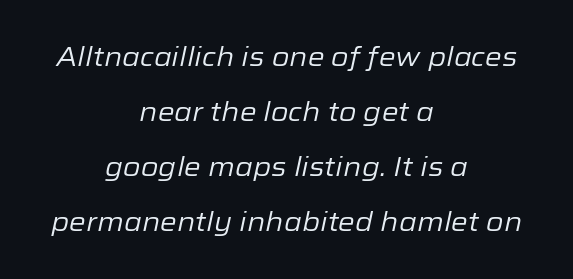
Is this a heavy cut? Hardly; it is regular or lighter. Vertical spacing — loose. The letters are slanted; this is an italic face. Descenders are the only things crossing below the line.
